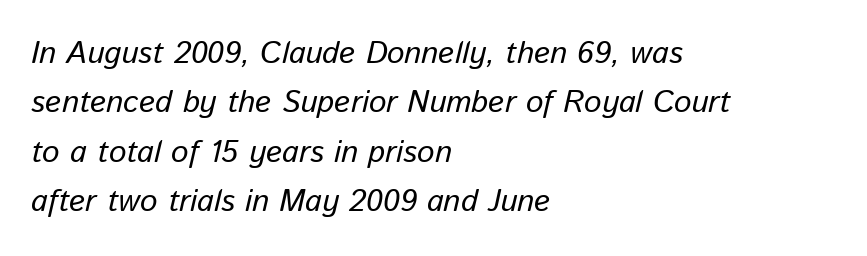
The image shows 31 px regular-weight type, italic (leaning right); set left-aligned, normal line spacing (1.59x), normal letter spacing, not underlined; low stroke contrast and a medium x-height.
